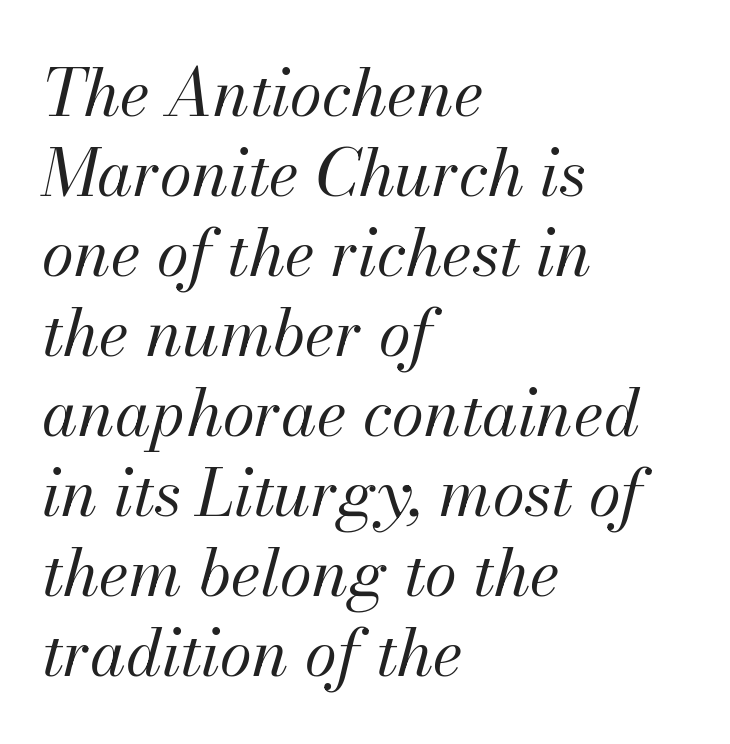
Rendered with sloped, italic letterforms. Students, note that the glyphs here touch the page at normal intervals. Glance below the letters and you will spot only blank space. Spacing verdict: proportional, widths tailored to each character. Nothing heavy about these letters — not bold at all. The rag falls on the right side of this text block.
